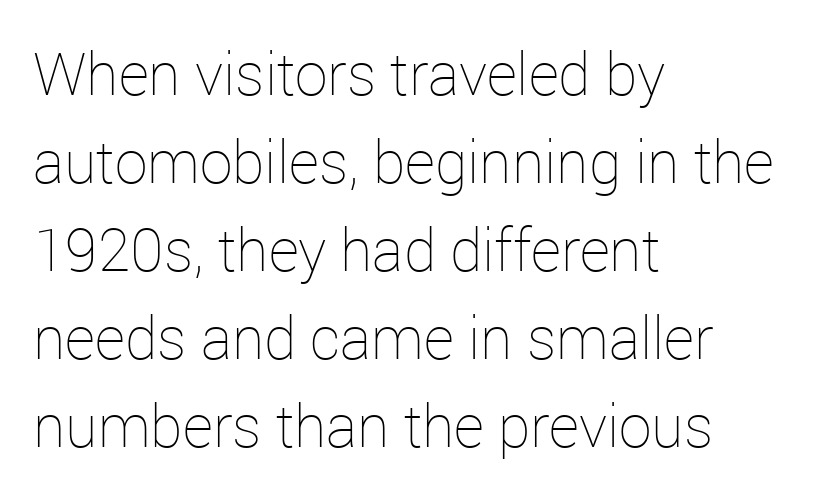
It's the straight-up-and-down kind of type. Think of a printed novel: that variable character pitch is what you see here. Has an underline been added? It has not. What's the leading like? Ordinary, nothing unusual.
